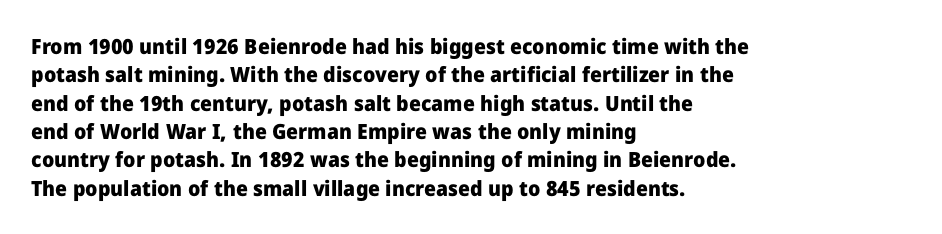
Q: Is the text bold? A: Yes.
Q: Is the text italic (slanted)? A: No, it is upright.
Q: Is the text underlined? A: No.
Q: How is the paragraph aligned? A: Left-aligned.
Q: Is the spacing between letters normal or unusually wide? A: Normal.
Q: Is the spacing between lines tight, normal or loose? A: Normal.
